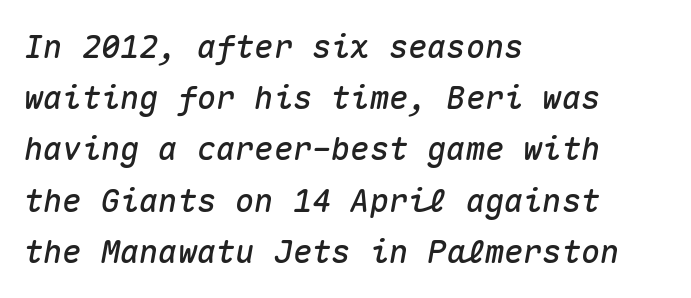
Q: Is the text italic (slanted)? A: Yes, it leans right by about 10 degrees.
Q: Is the text underlined? A: No.
Q: How is the paragraph aligned? A: Left-aligned.
Q: Is the spacing between letters normal or unusually wide? A: Normal.
Q: Is the spacing between lines tight, normal or loose? A: Normal.
Q: Width (condensed, normal, or wide)? A: Normal.
Q: Stroke contrast? A: Medium.
Q: x-height? A: Medium.
Q: Monospaced? A: Yes.
